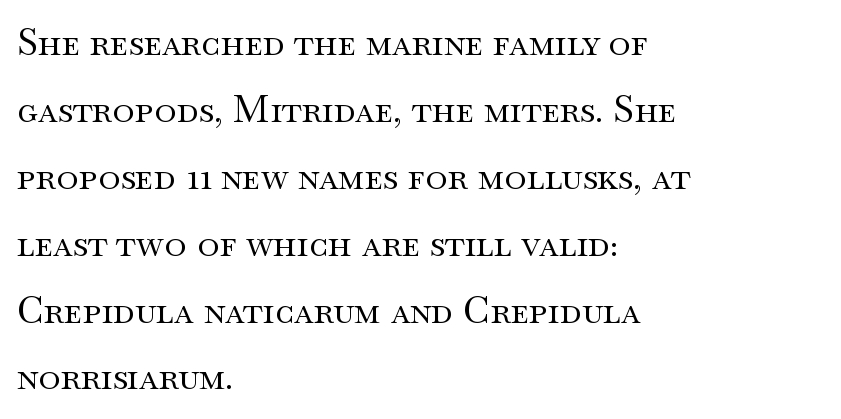
Q: Is the text bold? A: No.
Q: Is the text italic (slanted)? A: No, it is upright.
Q: Is the typeface a serif or a sans-serif typeface? A: Serif.
Q: Is the text underlined? A: No.
Q: How is the paragraph aligned? A: Left-aligned.
Q: Is the spacing between letters normal or unusually wide? A: Normal.
Q: Width (condensed, normal, or wide)? A: Wide.
Q: Stroke contrast? A: Medium.
Q: x-height? A: Small.
Q: Monospaced? A: No.
